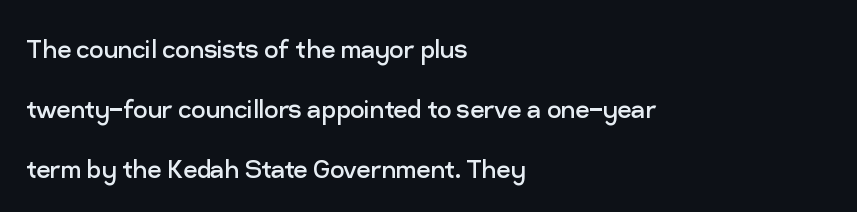
Q: Is the text bold? A: No.
Q: Is the text italic (slanted)? A: No, it is upright.
Q: Is the typeface a serif or a sans-serif typeface? A: Sans-serif.
Q: Is the text underlined? A: No.
Q: How is the paragraph aligned? A: Left-aligned.
Q: Is the spacing between letters normal or unusually wide? A: Normal.
Q: Is the spacing between lines tight, normal or loose? A: Loose.
Q: Width (condensed, normal, or wide)? A: Normal.
Q: Stroke contrast? A: Low.
Q: x-height? A: Medium.
Q: Monospaced? A: No.
